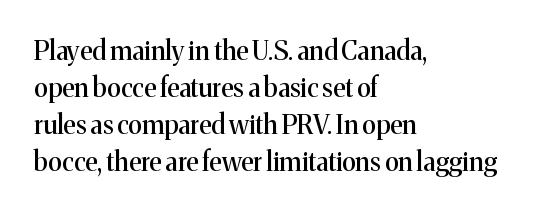
Q: Is the text italic (slanted)? A: No, it is upright.
Q: Is the text underlined? A: No.
Q: How is the paragraph aligned? A: Left-aligned.
Q: Is the spacing between letters normal or unusually wide? A: Normal.
Q: Is the spacing between lines tight, normal or loose? A: Normal.
